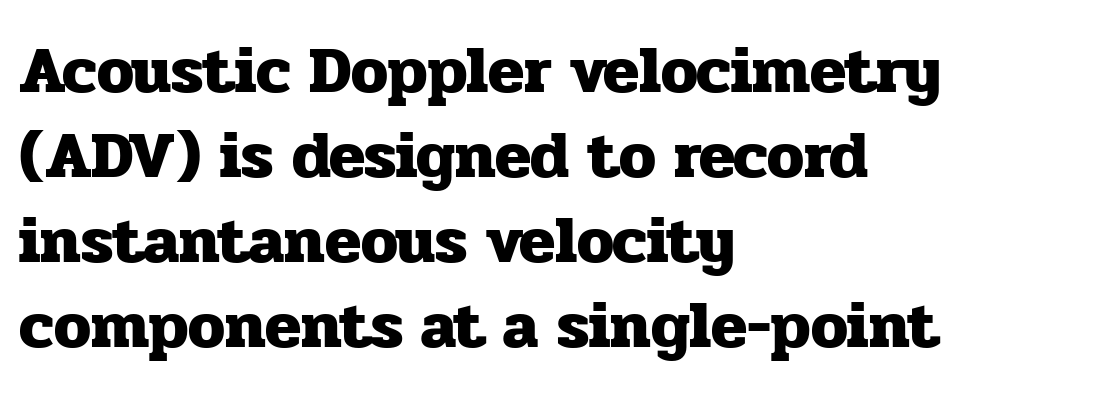
{"serif": "yes", "italic": "no", "bold": "yes", "weight": "heavy", "width": "normal", "stroke_contrast": "low", "x_height": "medium", "monospaced": "no", "underline": "no", "align": "left", "line_spacing": "normal", "line_spacing_ratio": 1.29, "letter_spacing": "normal", "letter_spacing_em": 0.0, "glyph_px": 66}
